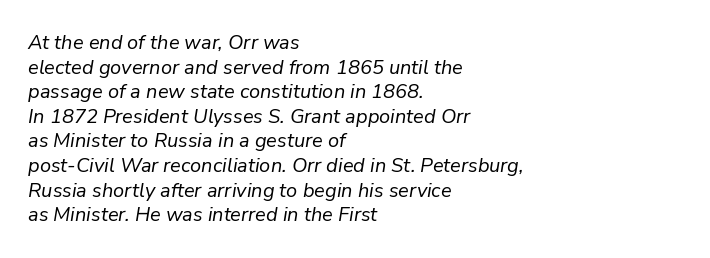
The image shows 20 px text type, italic (leaning right); set left-aligned, line spacing 1.23x, normal letter spacing, not underlined.
